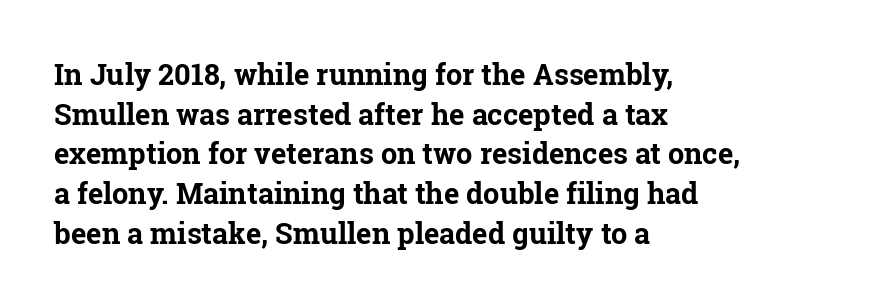
Q: Is the text bold? A: Yes.
Q: Is the text italic (slanted)? A: No, it is upright.
Q: Is the typeface a serif or a sans-serif typeface? A: Serif.
Q: Is the text underlined? A: No.
Q: How is the paragraph aligned? A: Left-aligned.
Q: Is the spacing between letters normal or unusually wide? A: Normal.
Q: Is the spacing between lines tight, normal or loose? A: Normal.
Q: Width (condensed, normal, or wide)? A: Normal.
Q: Stroke contrast? A: Low.
Q: x-height? A: Medium.
Q: Monospaced? A: No.
